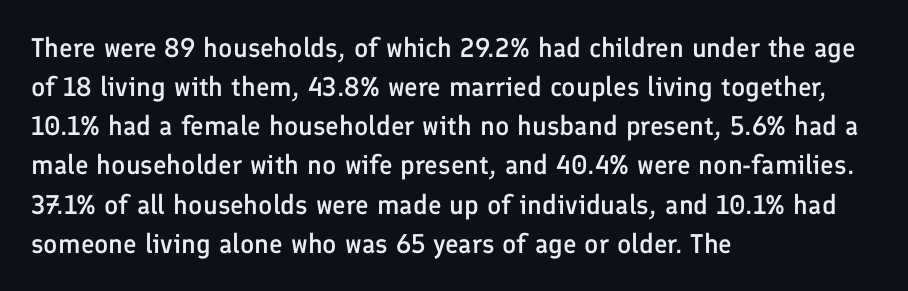
Q: Is the text bold? A: Semi-bold.
Q: Is the text italic (slanted)? A: No, it is upright.
Q: Is the text underlined? A: No.
Q: How is the paragraph aligned? A: Left-aligned.
Q: Is the spacing between letters normal or unusually wide? A: Normal.
Q: Is the spacing between lines tight, normal or loose? A: Normal.
